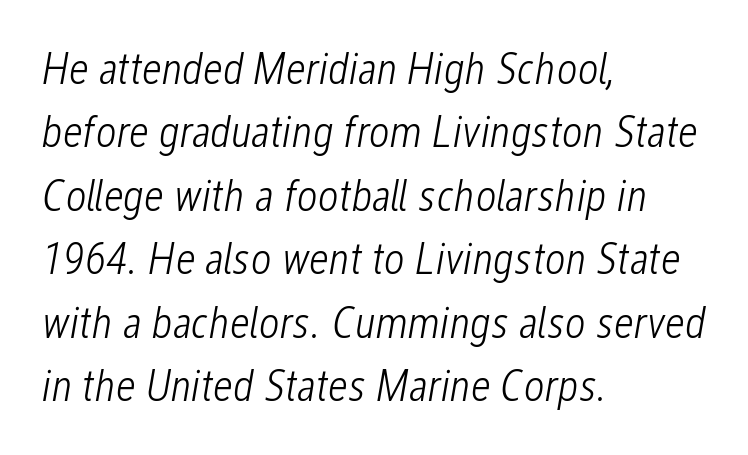
The image shows 45 px light, condensed type, italic (leaning right); set left-aligned, normal line spacing (1.41x), normal letter spacing, not underlined; low stroke contrast and a medium x-height.
